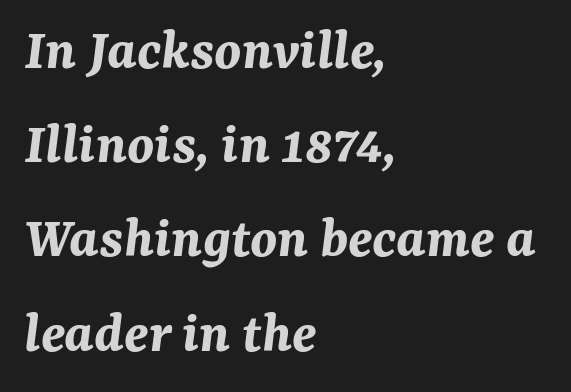
{"italic": "yes", "lean": "right", "slant_degrees": 7, "bold": "yes", "weight": "bold", "width": "normal", "stroke_contrast": "medium", "x_height": "medium", "monospaced": "no", "underline": "no", "align": "left", "line_spacing": "normal", "line_spacing_ratio": 1.57, "letter_spacing": "normal", "letter_spacing_em": 0.0, "glyph_px": 60}
